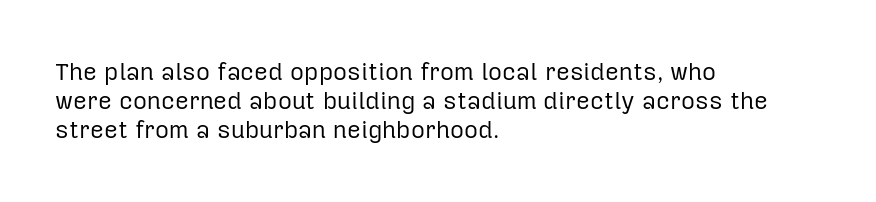
The strokes carry an ordinary text weight at most. Default kerning and tracking; the words read as compact shapes. The gap between lines stays unmarked. Does the lettering tilt? It doesn't — this is upright.
